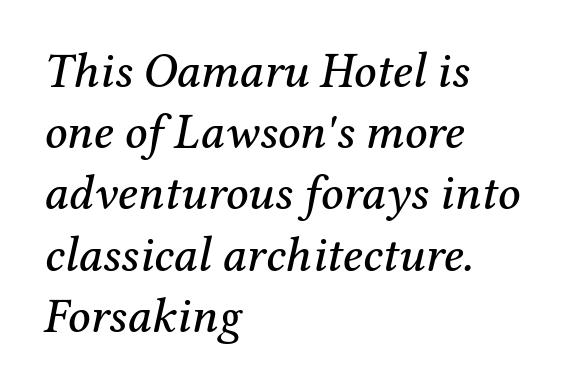
The lines in this sample share a left origin and differ only in where they stop. Tracking value appears to be zero — textbook default spacing. Here the designer chose a conventional face with non-uniform glyph widths. Lines of text with bare space underneath.
